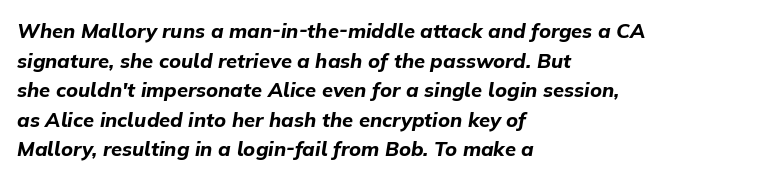
The image shows 20 px bold type, italic (leaning right); set left-aligned, normal line spacing (1.48x), normal letter spacing, not underlined.
